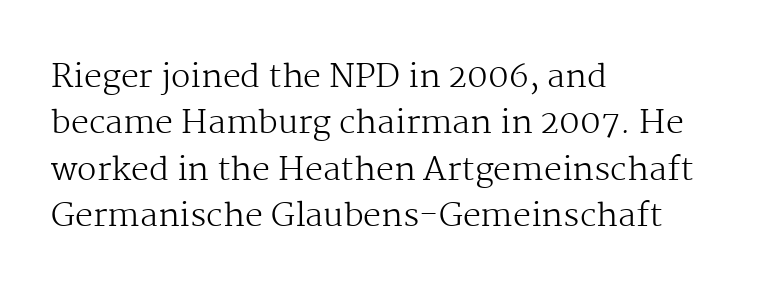
{"serif": "yes", "italic": "no", "bold": "no", "weight": "regular", "width": "normal", "stroke_contrast": "medium", "x_height": "medium", "monospaced": "no", "underline": "no", "align": "left", "line_spacing": "normal", "line_spacing_ratio": 1.45, "letter_spacing": "normal", "letter_spacing_em": 0.0, "glyph_px": 32}
